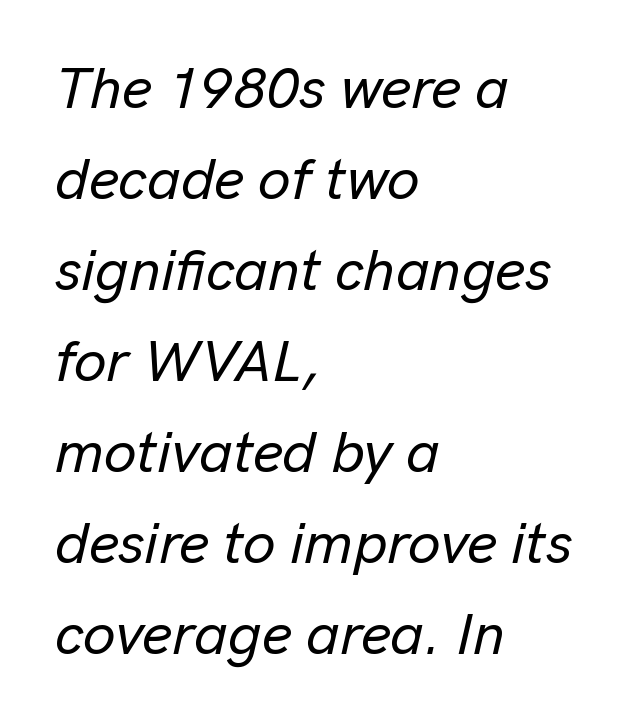
An italicized treatment has been applied to the whole sample. Horizontal bands of white between lines are of average thickness. The passage shown has conventional tracking throughout. This sample has the flowing, uneven cadence of proportional lettering.
